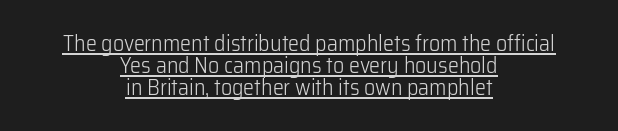
The image shows 22 px text type, upright; set centered, tight line spacing (1.0x), normal letter spacing, underlined.
